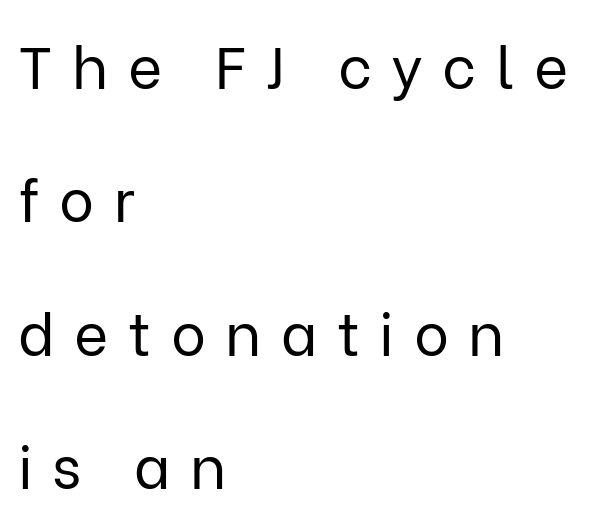
Letters have the restrained weight of plain body copy at most. Underline: absent. A typesetter would label this face a sans. Spacing verdict: proportional, widths tailored to each character. The face used here is rendered with a markedly widened letterfit.
